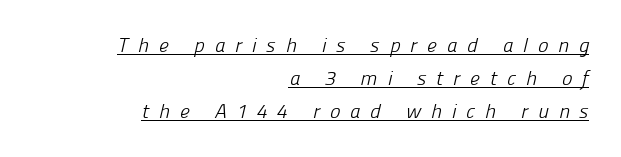
The letters are spread apart with noticeably loose tracking. The font is comparable to plain body text, perhaps lighter. These lines sit exactly where default settings would place them. Line ends are locked; line starts wander. This rendering features underlined lettering.
